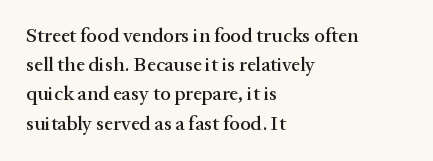
The image shows 20 px text type, upright; set left-aligned, normal line spacing (1.46x), normal letter spacing, not underlined.
